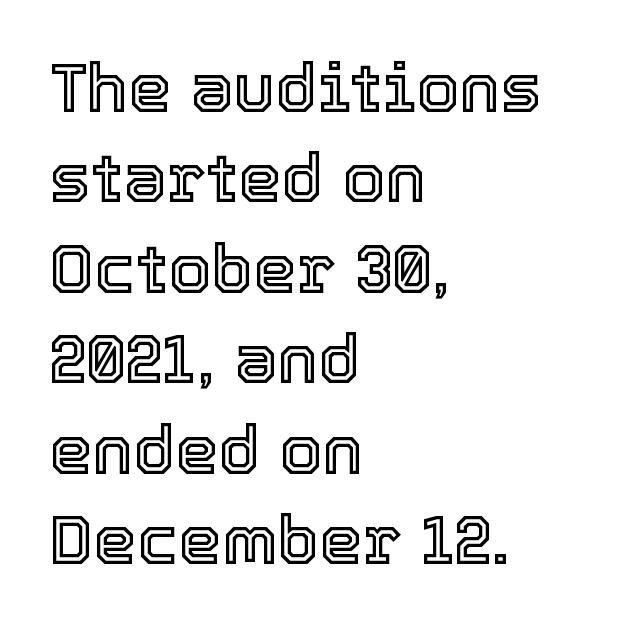
The letters stand straight up with perfectly vertical stems. These lines are rendered in a variable-pitch font. Is the block centered? No — it sits flush against the left margin. Compared with typical body copy, the letter spacing here is the same.
